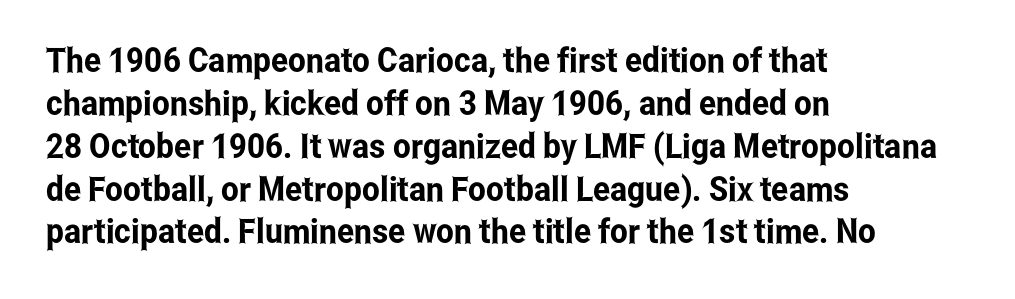
The image shows 34 px condensed sans-serif type, upright; set left-aligned, normal line spacing (1.26x), normal letter spacing, not underlined; low stroke contrast and a medium x-height.
